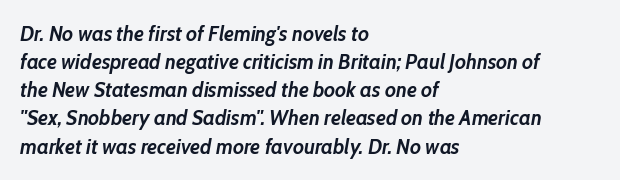
Q: Is the text bold? A: Yes.
Q: Is the text italic (slanted)? A: Yes, it leans right by about 10 degrees.
Q: Is the text underlined? A: No.
Q: How is the paragraph aligned? A: Left-aligned.
Q: Is the spacing between letters normal or unusually wide? A: Normal.
Q: Is the spacing between lines tight, normal or loose? A: Normal.
